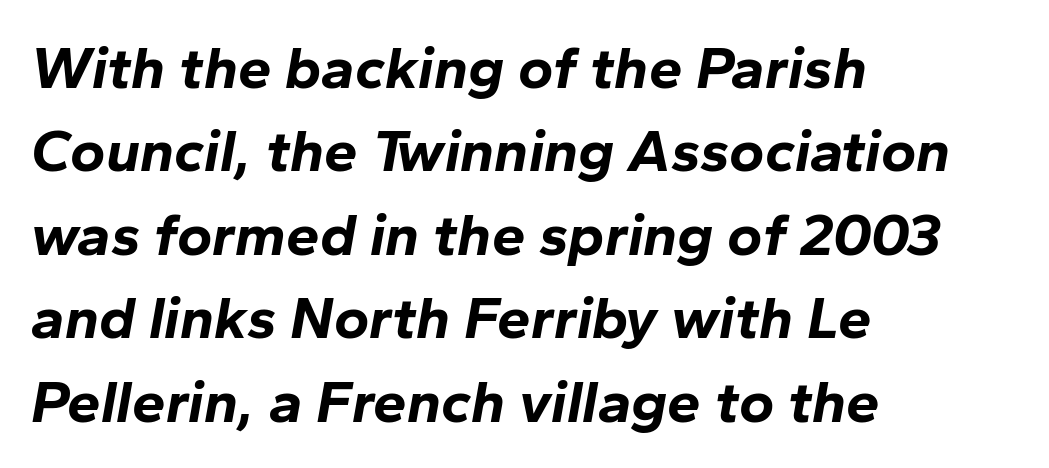
The image shows 60 px bold type, italic (leaning right); set left-aligned, normal line spacing (1.39x), normal letter spacing, not underlined; low stroke contrast and a medium x-height.
